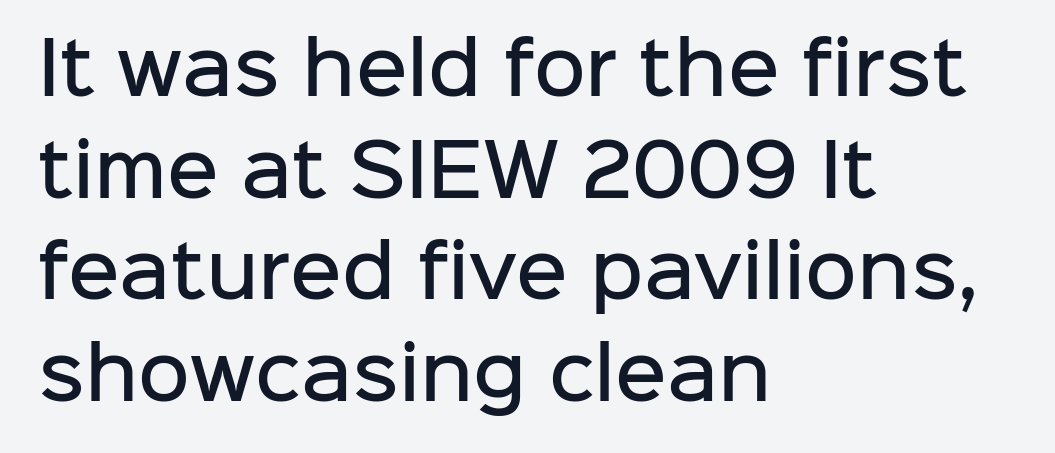
Q: Is the text bold? A: Semi-bold.
Q: Is the text italic (slanted)? A: No, it is upright.
Q: Is the typeface a serif or a sans-serif typeface? A: Sans-serif.
Q: Is the text underlined? A: No.
Q: How is the paragraph aligned? A: Left-aligned.
Q: Is the spacing between letters normal or unusually wide? A: Normal.
Q: Is the spacing between lines tight, normal or loose? A: Normal.
Q: Width (condensed, normal, or wide)? A: Normal.
Q: Stroke contrast? A: Low.
Q: x-height? A: Medium.
Q: Monospaced? A: No.
